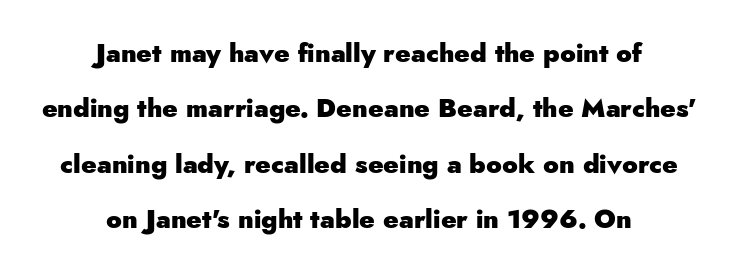
Q: Is the text bold? A: Yes.
Q: Is the text italic (slanted)? A: No, it is upright.
Q: Is the text underlined? A: No.
Q: How is the paragraph aligned? A: Centered.
Q: Is the spacing between letters normal or unusually wide? A: Normal.
Q: Is the spacing between lines tight, normal or loose? A: Loose.
